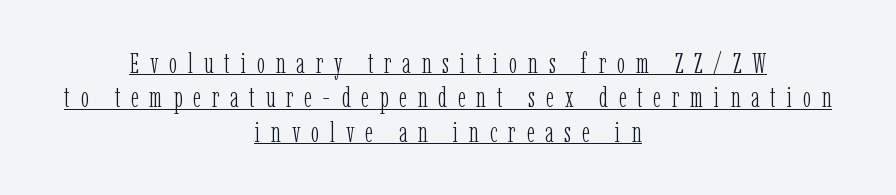
{"serif": "yes", "italic": "no", "bold": "no", "weight": "light", "width": "condensed", "stroke_contrast": "low", "x_height": "medium", "monospaced": "no", "underline": "yes", "align": "center", "line_spacing_ratio": 1.23, "letter_spacing": "wide", "letter_spacing_em": 0.39, "glyph_px": 28}
